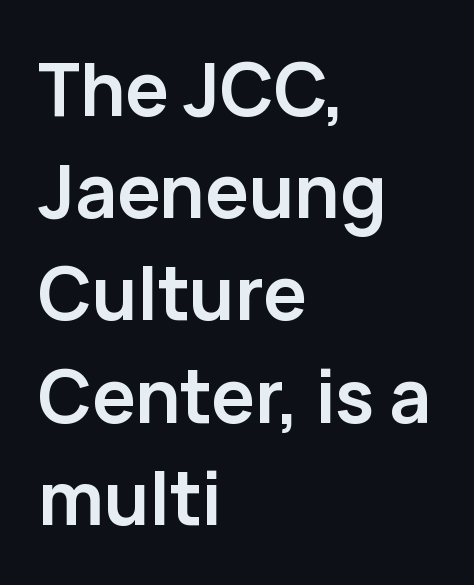
Q: Is the text bold? A: Yes.
Q: Is the text italic (slanted)? A: No, it is upright.
Q: Is the typeface a serif or a sans-serif typeface? A: Sans-serif.
Q: Is the text underlined? A: No.
Q: How is the paragraph aligned? A: Left-aligned.
Q: Is the spacing between letters normal or unusually wide? A: Normal.
Q: Is the spacing between lines tight, normal or loose? A: Normal.
Q: Width (condensed, normal, or wide)? A: Normal.
Q: Stroke contrast? A: Low.
Q: x-height? A: Medium.
Q: Monospaced? A: No.
